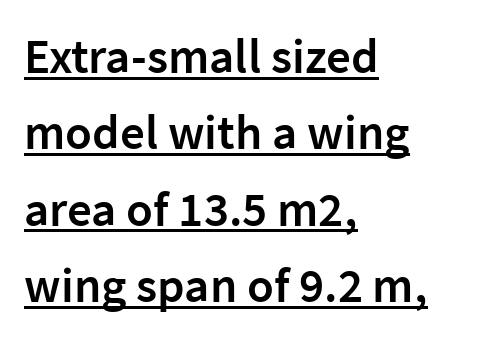
{"serif": "no", "italic": "no", "bold": "semi", "weight": "semibold", "width": "normal", "stroke_contrast": "low", "x_height": "medium", "monospaced": "no", "underline": "yes", "align": "left", "line_spacing": "normal", "line_spacing_ratio": 1.56, "letter_spacing": "normal", "letter_spacing_em": 0.0, "glyph_px": 49}
